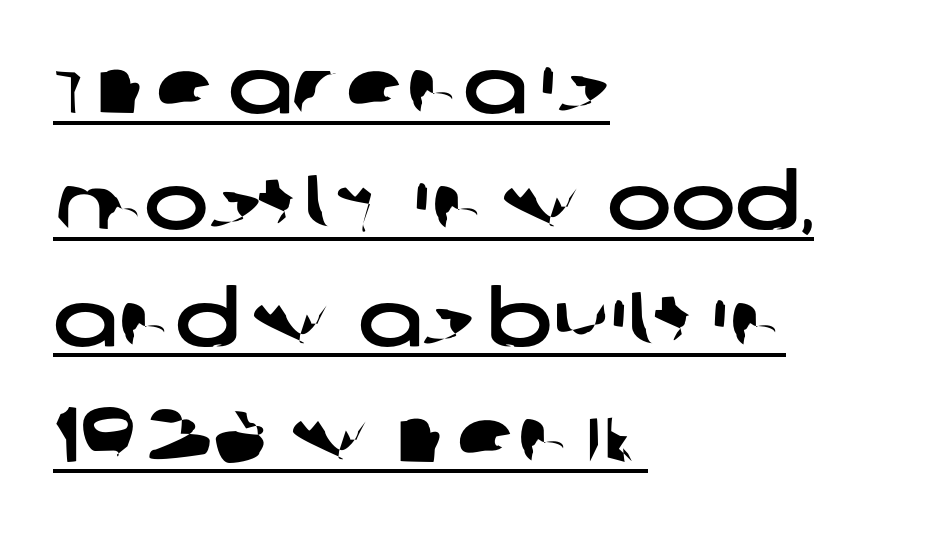
The image shows 77 px wide sans-serif type; set left-aligned, normal line spacing (1.51x), normal letter spacing, underlined; low stroke contrast and a large x-height.
